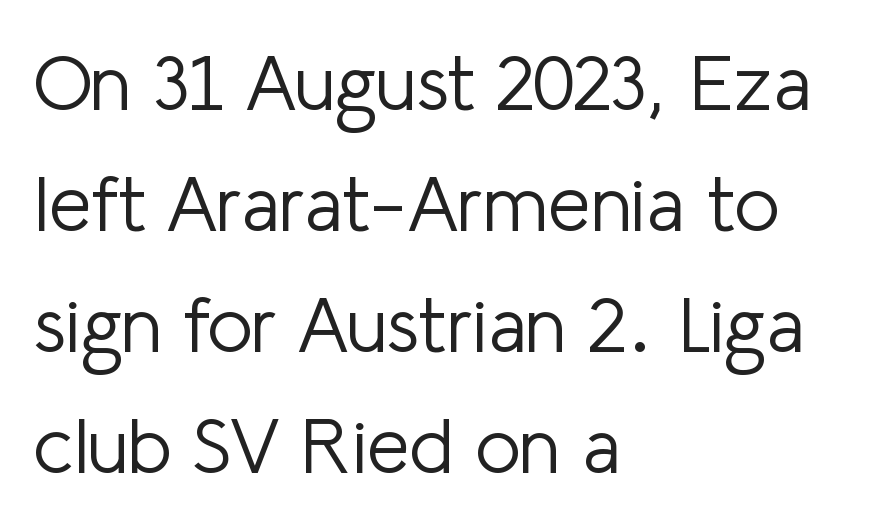
Q: Is the text bold? A: No.
Q: Is the text italic (slanted)? A: No, it is upright.
Q: Is the typeface a serif or a sans-serif typeface? A: Sans-serif.
Q: Is the text underlined? A: No.
Q: How is the paragraph aligned? A: Left-aligned.
Q: Is the spacing between letters normal or unusually wide? A: Normal.
Q: Is the spacing between lines tight, normal or loose? A: Normal.
Q: Width (condensed, normal, or wide)? A: Normal.
Q: Stroke contrast? A: Low.
Q: x-height? A: Medium.
Q: Monospaced? A: No.
